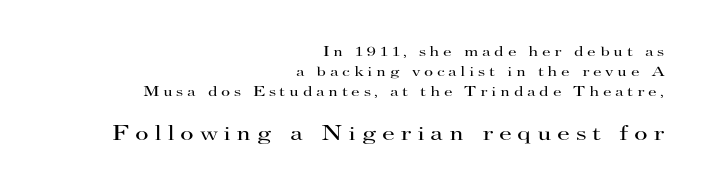
The image shows 21 px text type, upright; set right-aligned, normal line spacing (1.43x), unusually wide letter spacing (+0.26 em), not underlined; the second (bottom) block is 1.5x larger.
